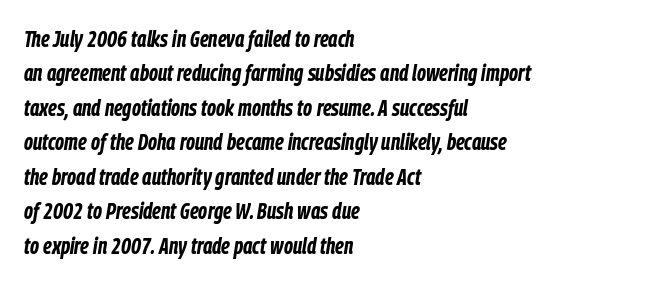
The image shows 23 px bold type, italic (leaning right); set left-aligned, normal line spacing (1.5x), normal letter spacing, not underlined.
